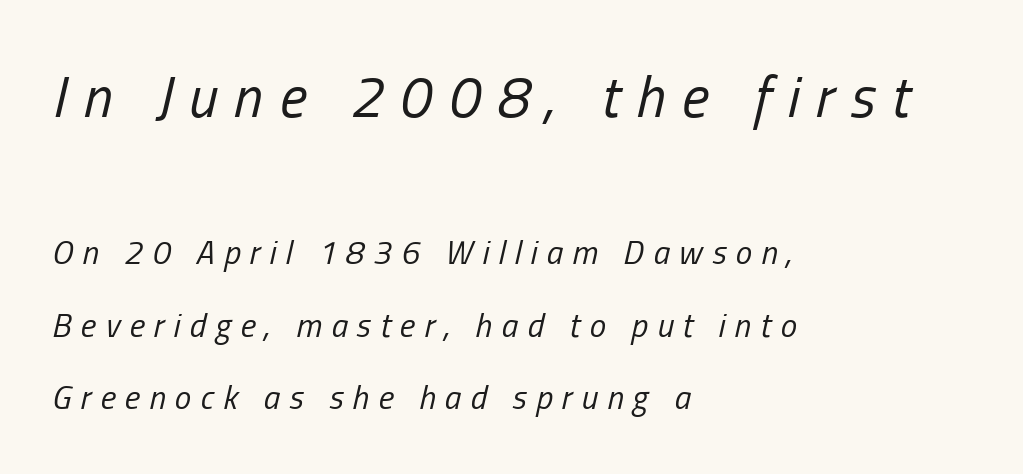
Q: Is the text bold? A: No.
Q: Is the text italic (slanted)? A: Yes, it leans right by about 13 degrees.
Q: Is the text underlined? A: No.
Q: How is the paragraph aligned? A: Left-aligned.
Q: Is the spacing between letters normal or unusually wide? A: Unusually wide.
Q: Is the spacing between lines tight, normal or loose? A: Loose.
Q: Which block of text is set in a larger size, the first (top) or the second (bottom)? A: The first (top) one.
Q: Width (condensed, normal, or wide)? A: Condensed.
Q: Stroke contrast? A: Low.
Q: x-height? A: Medium.
Q: Monospaced? A: No.
